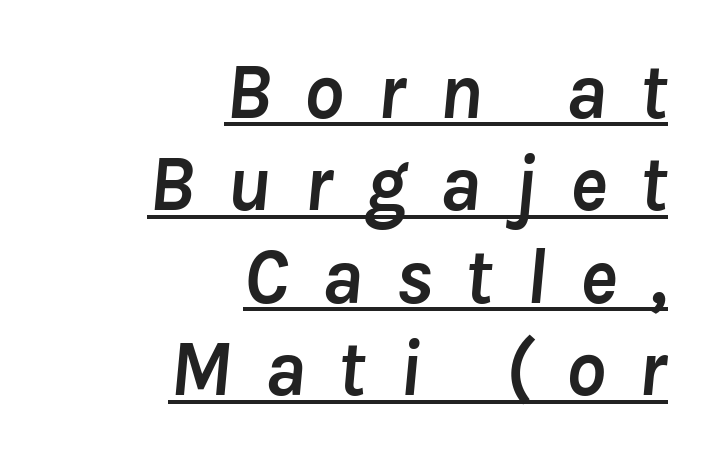
The image shows 79 px semibold type, italic (leaning right); set right-aligned, line spacing 1.17x, unusually wide letter spacing (+0.41 em), underlined; low stroke contrast and a medium x-height.
